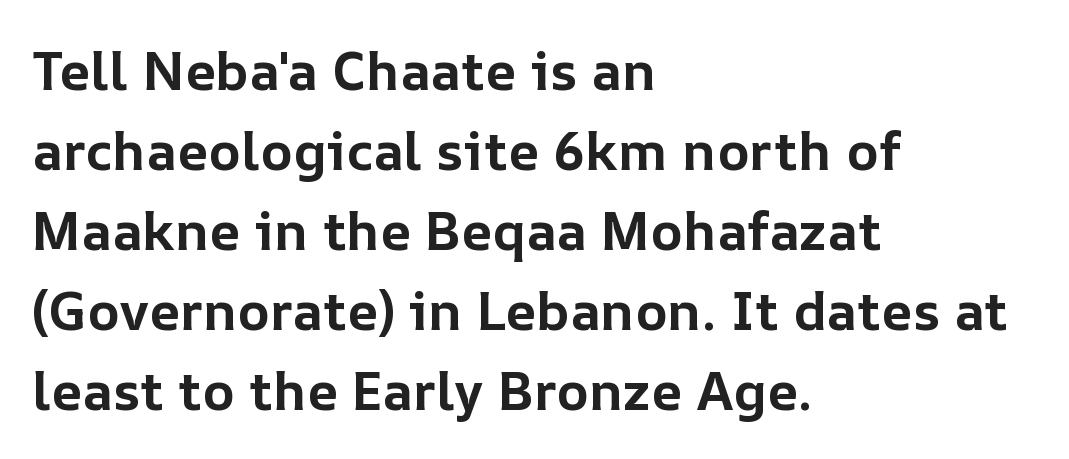
Q: Is the text bold? A: Yes.
Q: Is the text italic (slanted)? A: No, it is upright.
Q: Is the text underlined? A: No.
Q: How is the paragraph aligned? A: Left-aligned.
Q: Is the spacing between letters normal or unusually wide? A: Normal.
Q: Is the spacing between lines tight, normal or loose? A: Normal.
Q: Width (condensed, normal, or wide)? A: Normal.
Q: Stroke contrast? A: Low.
Q: x-height? A: Medium.
Q: Monospaced? A: No.
